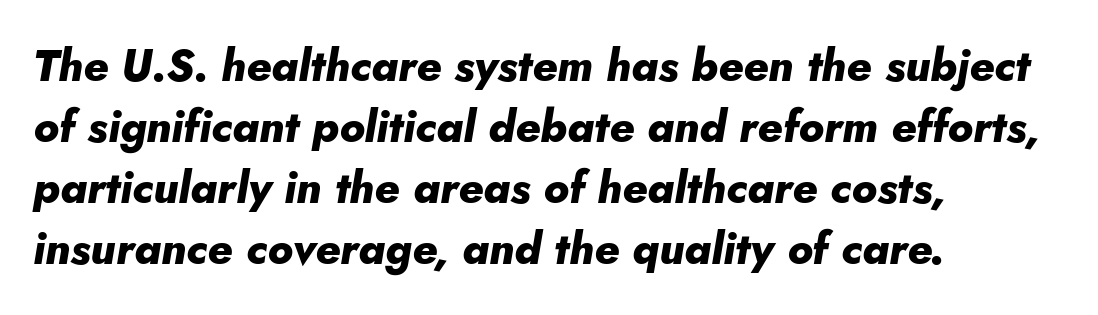
{"italic": "yes", "lean": "right", "slant_degrees": 10, "bold": "yes", "weight": "heavy", "width": "normal", "stroke_contrast": "low", "x_height": "small", "monospaced": "no", "underline": "no", "align": "left", "line_spacing": "normal", "line_spacing_ratio": 1.39, "letter_spacing": "normal", "letter_spacing_em": 0.0, "glyph_px": 44}
